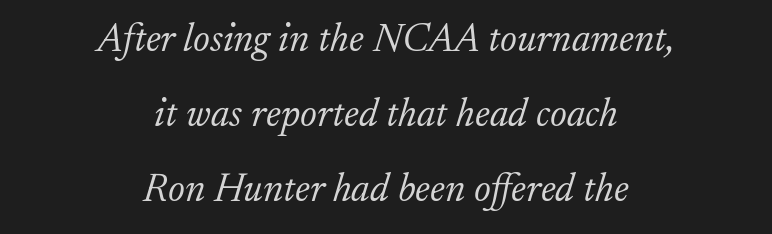
{"serif": "yes", "italic": "yes", "lean": "right", "slant_degrees": 17, "bold": "no", "weight": "light", "width": "normal", "stroke_contrast": "low", "x_height": "small", "monospaced": "no", "underline": "no", "align": "center", "line_spacing_ratio": 1.88, "letter_spacing": "normal", "letter_spacing_em": 0.0, "glyph_px": 40}
